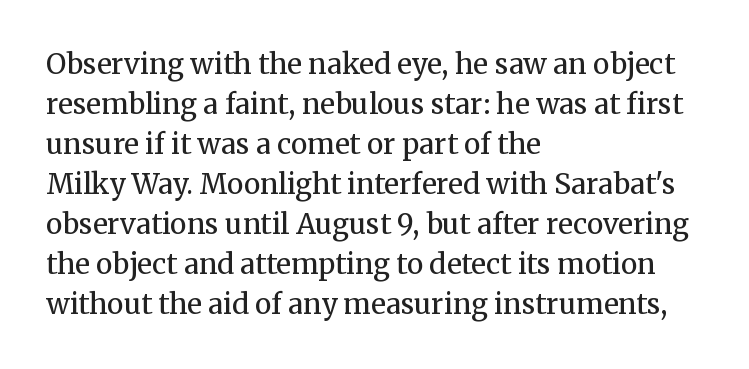
{"serif": "yes", "italic": "no", "bold": "no", "weight": "regular", "width": "normal", "stroke_contrast": "medium", "x_height": "medium", "monospaced": "no", "underline": "no", "align": "left", "line_spacing": "normal", "line_spacing_ratio": 1.43, "letter_spacing": "normal", "letter_spacing_em": 0.0, "glyph_px": 28}
